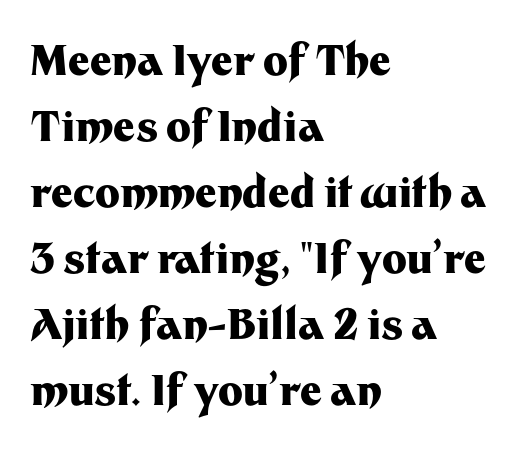
Q: Is the text bold? A: Yes.
Q: Is the text italic (slanted)? A: No, it is upright.
Q: Is the typeface a serif or a sans-serif typeface? A: Sans-serif.
Q: Is the text underlined? A: No.
Q: How is the paragraph aligned? A: Left-aligned.
Q: Is the spacing between letters normal or unusually wide? A: Normal.
Q: Is the spacing between lines tight, normal or loose? A: Normal.
Q: Width (condensed, normal, or wide)? A: Normal.
Q: Stroke contrast? A: Medium.
Q: x-height? A: Medium.
Q: Monospaced? A: No.
